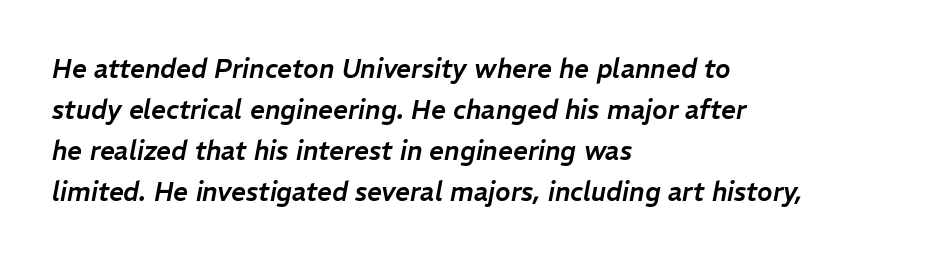
{"italic": "yes", "lean": "right", "slant_degrees": 11, "underline": "no", "align": "left", "line_spacing": "normal", "line_spacing_ratio": 1.58, "letter_spacing": "normal", "letter_spacing_em": 0.0, "glyph_px": 26}
